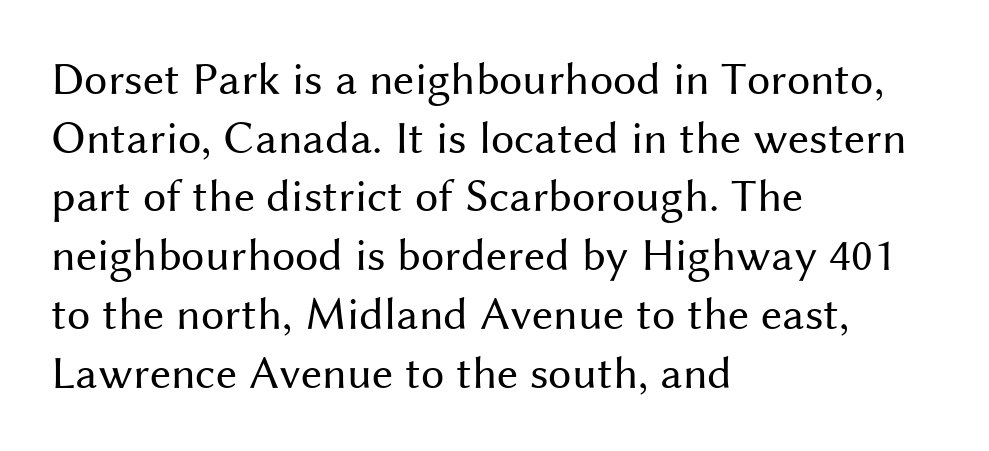
{"serif": "no", "italic": "no", "bold": "no", "weight": "regular", "width": "normal", "stroke_contrast": "medium", "x_height": "medium", "monospaced": "no", "underline": "no", "align": "left", "line_spacing": "normal", "line_spacing_ratio": 1.25, "letter_spacing": "normal", "letter_spacing_em": 0.0, "glyph_px": 47}
